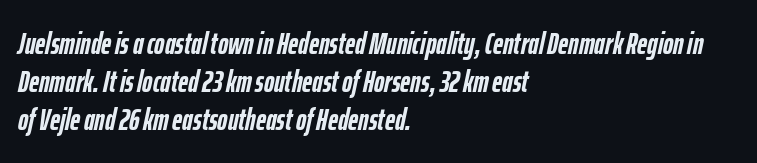
Yep, that's italic — everything's leaning. Spacing verdict: proportional, widths tailored to each character. How heavy is the stroke? Heavy — this is a bold. No word sits above an underline. Between one letter and the next there's only the usual sliver of space.
